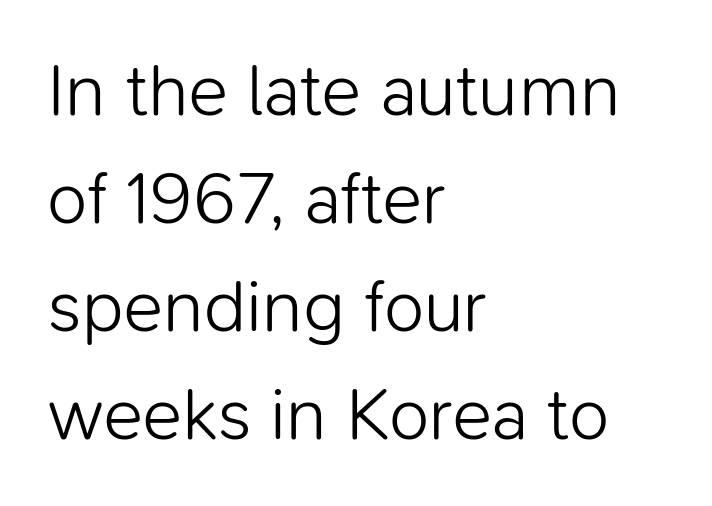
The space beneath each line is pristine and unruled. The tracking reads as untouched default to a designer's eye. The lettering holds an erect, upright posture throughout. In CSS terms this would be text-align: left. Stems here are at most as thick as an everyday book face. The face used here is proportionally spaced, like ordinary book or web type.
